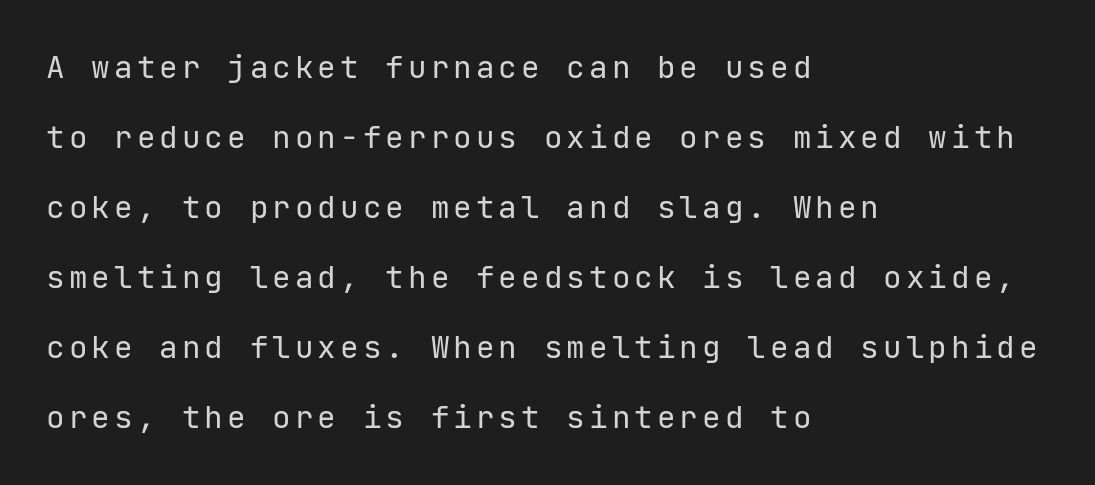
Q: Is the text bold? A: No.
Q: Is the text italic (slanted)? A: No, it is upright.
Q: Is the typeface a serif or a sans-serif typeface? A: Sans-serif.
Q: Is the text underlined? A: No.
Q: How is the paragraph aligned? A: Left-aligned.
Q: Is the spacing between lines tight, normal or loose? A: Loose.
Q: Width (condensed, normal, or wide)? A: Normal.
Q: Stroke contrast? A: Low.
Q: x-height? A: Medium.
